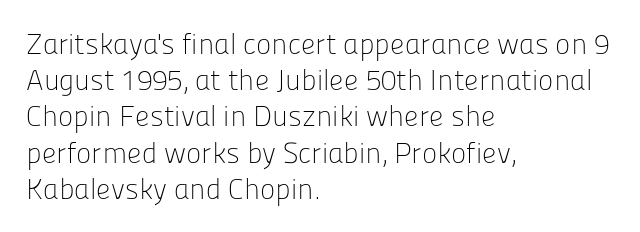
The image shows 29 px light sans-serif type, upright; set left-aligned, normal line spacing (1.25x), normal letter spacing, not underlined; low stroke contrast and a medium x-height.
